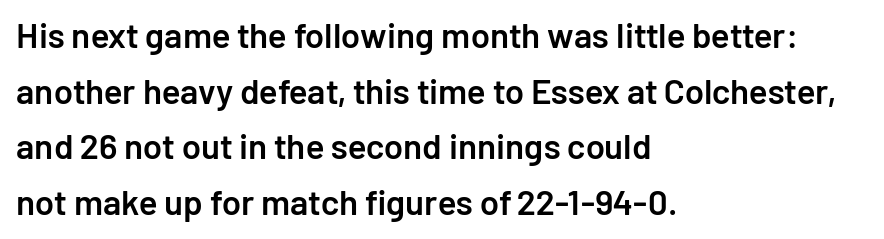
Rendered with straight, roman letterforms. These lines are set flush left with a ragged right edge. Evenly set lines give the paragraph a standard silhouette. I'd describe the lettering as semibold — firm but not a full bold. The font family rendered here belongs to the sans-serif group.
